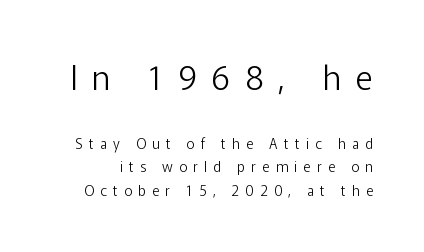
{"serif": "no", "italic": "no", "bold": "no", "weight": "light", "width": "normal", "stroke_contrast": "low", "x_height": "medium", "monospaced": "no", "underline": "no", "line_spacing": "normal", "line_spacing_ratio": 1.66, "letter_spacing": "wide", "letter_spacing_em": 0.45, "larger_block": "first", "size_ratio": 2.36, "glyph_px": 33}
